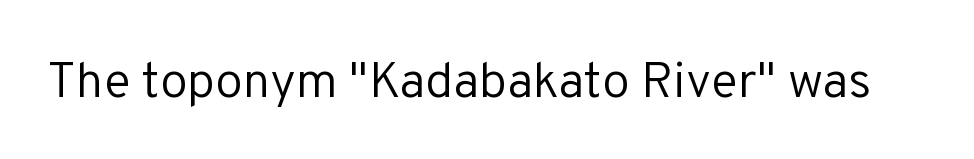
{"serif": "no", "italic": "no", "bold": "no", "weight": "regular", "width": "normal", "stroke_contrast": "low", "x_height": "medium", "monospaced": "no", "underline": "no", "letter_spacing": "normal", "letter_spacing_em": 0.0, "glyph_px": 50}
